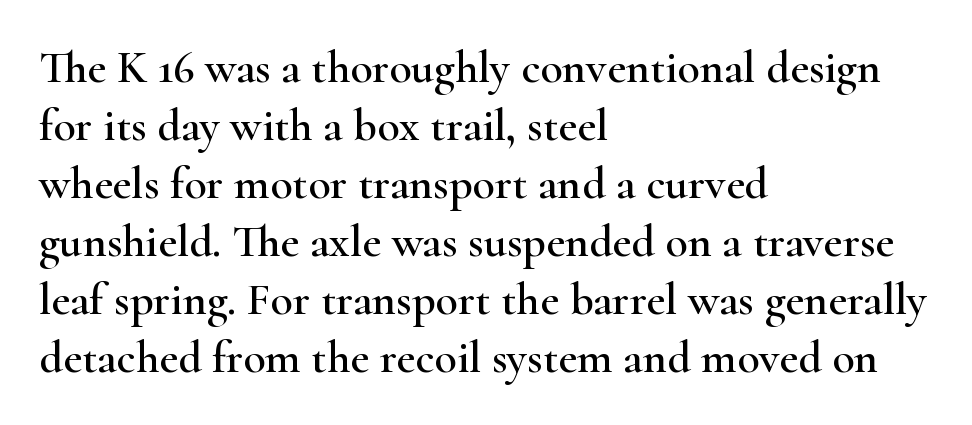
Unlike italic type, these characters show no tilt at all. There is no visible air inserted between adjacent glyphs. Evenly set lines give the paragraph a standard silhouette. Reading down the block, your eye returns to a fixed left position each line.
